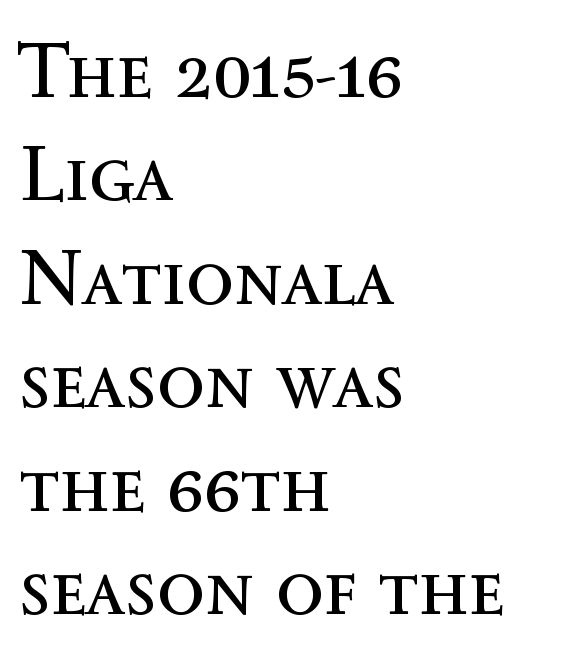
The image shows 79 px regular-weight type, upright; set left-aligned, normal line spacing (1.31x), normal letter spacing, not underlined; a medium x-height.
